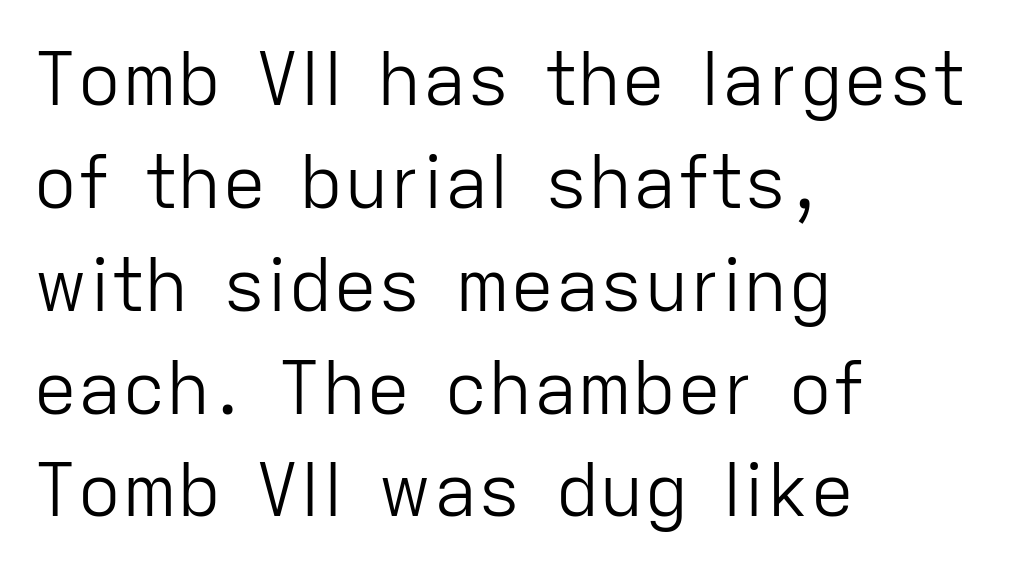
Q: Is the text bold? A: No.
Q: Is the text italic (slanted)? A: No, it is upright.
Q: Is the typeface a serif or a sans-serif typeface? A: Sans-serif.
Q: Is the text underlined? A: No.
Q: How is the paragraph aligned? A: Left-aligned.
Q: Is the spacing between letters normal or unusually wide? A: Normal.
Q: Is the spacing between lines tight, normal or loose? A: Normal.
Q: Width (condensed, normal, or wide)? A: Normal.
Q: Stroke contrast? A: Low.
Q: x-height? A: Medium.
Q: Monospaced? A: No.
